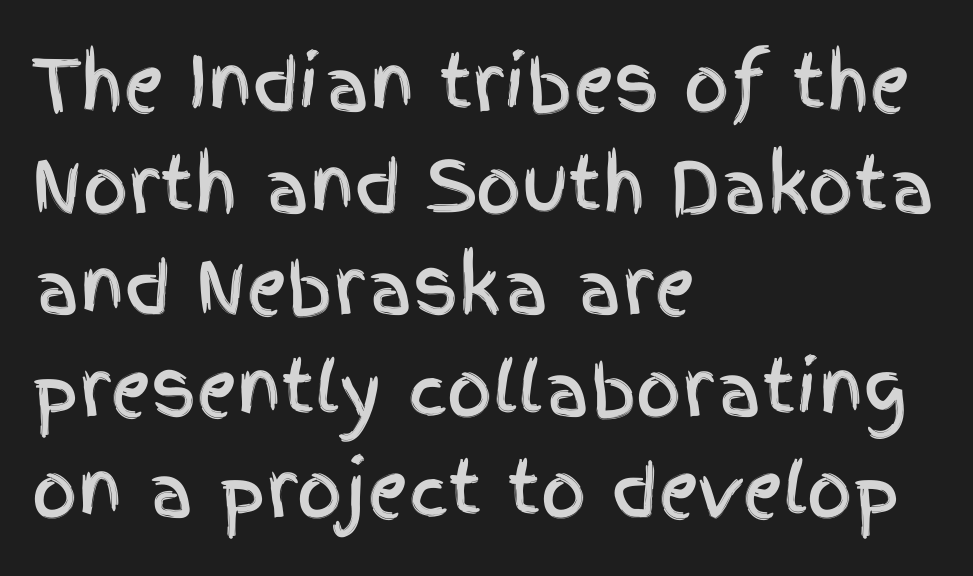
{"serif": "no", "italic": "no", "width": "condensed", "x_height": "large", "monospaced": "no", "underline": "no", "align": "left", "line_spacing": "normal", "line_spacing_ratio": 1.43, "letter_spacing": "normal", "letter_spacing_em": 0.0, "glyph_px": 71}
